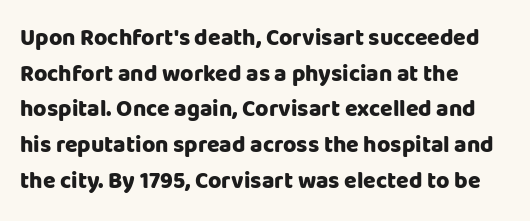
Q: Is the text bold? A: Yes.
Q: Is the text italic (slanted)? A: No, it is upright.
Q: Is the text underlined? A: No.
Q: How is the paragraph aligned? A: Left-aligned.
Q: Is the spacing between letters normal or unusually wide? A: Normal.
Q: Is the spacing between lines tight, normal or loose? A: Normal.
